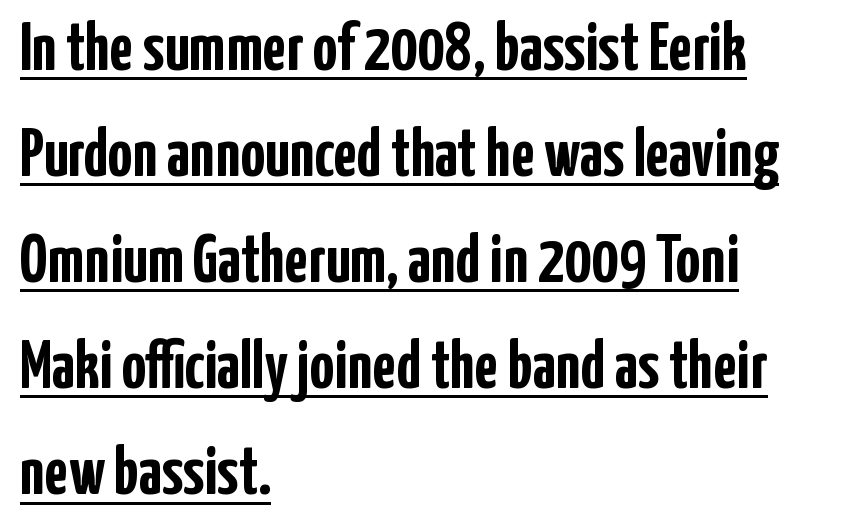
{"serif": "no", "italic": "no", "bold": "yes", "weight": "semibold", "width": "condensed", "stroke_contrast": "low", "x_height": "medium", "monospaced": "no", "underline": "yes", "align": "left", "line_spacing": "normal", "line_spacing_ratio": 1.56, "letter_spacing": "normal", "letter_spacing_em": 0.0, "glyph_px": 68}
